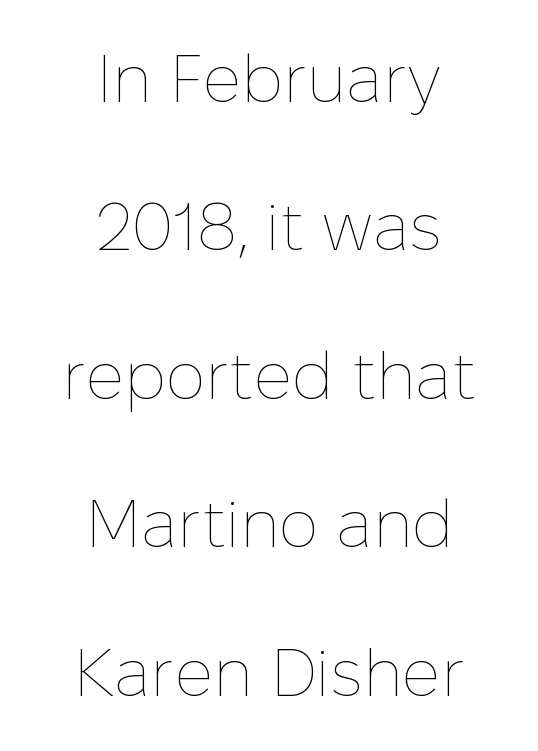
{"italic": "no", "bold": "no", "weight": "thin", "width": "normal", "stroke_contrast": "low", "x_height": "medium", "monospaced": "no", "underline": "no", "align": "center", "line_spacing": "loose", "line_spacing_ratio": 2.25, "letter_spacing": "normal", "letter_spacing_em": 0.0, "glyph_px": 66}
